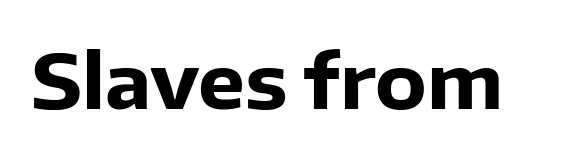
The image shows 75 px heavy sans-serif type, upright; set normal letter spacing, not underlined; low stroke contrast and a medium x-height.
